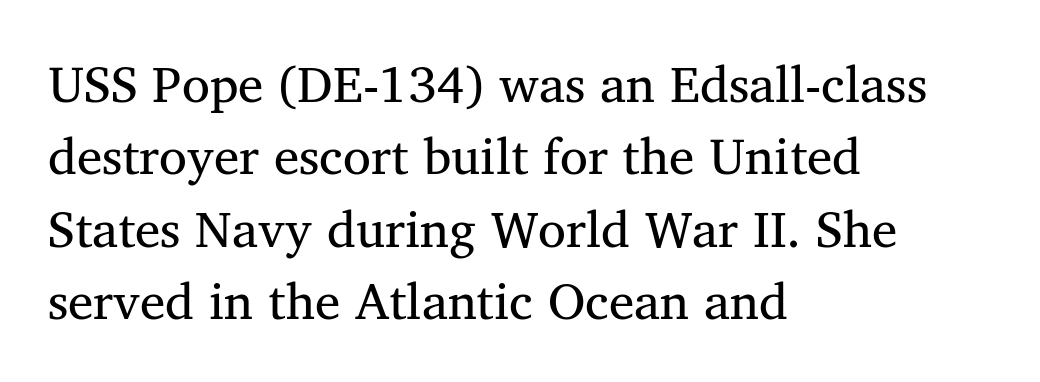
The image shows 51 px regular-weight serif type; set left-aligned, normal line spacing (1.42x), normal letter spacing, not underlined; medium stroke contrast and a medium x-height.
